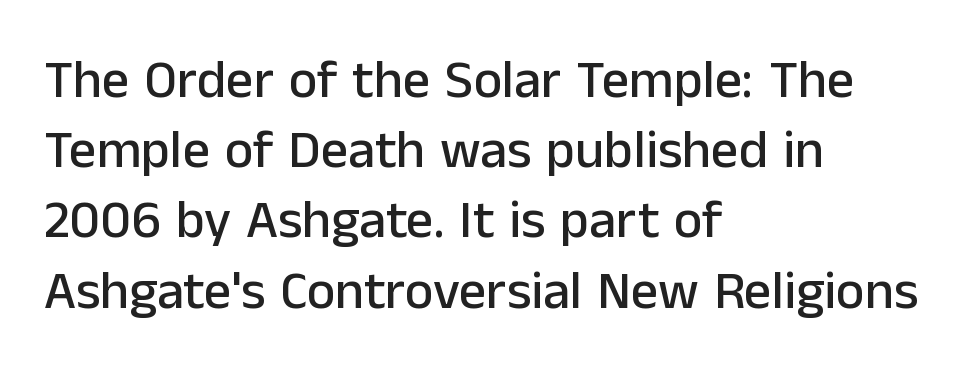
The image shows 54 px sans-serif type, upright; set left-aligned, normal line spacing (1.3x), normal letter spacing, not underlined; low stroke contrast and a medium x-height.
